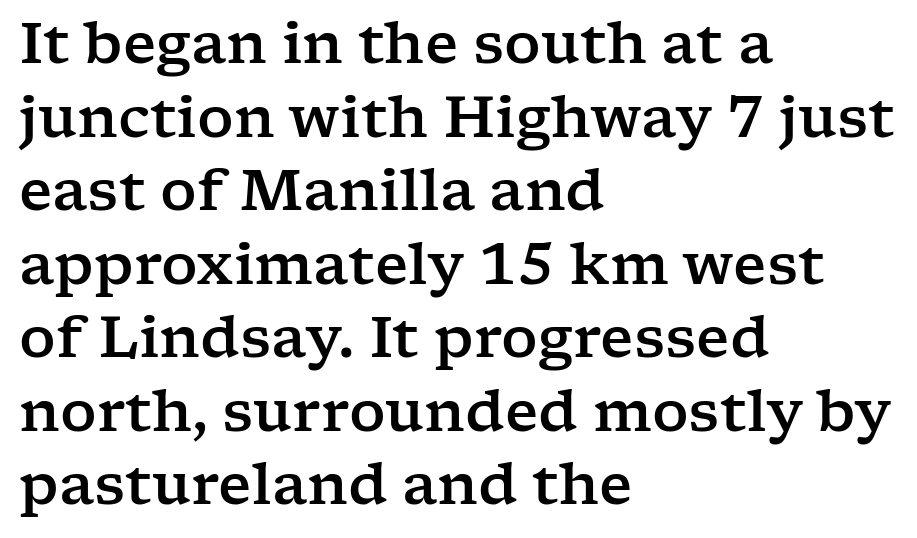
The image shows 57 px wide serif type, upright; set left-aligned, normal line spacing (1.29x), normal letter spacing, not underlined; low stroke contrast and a medium x-height.
